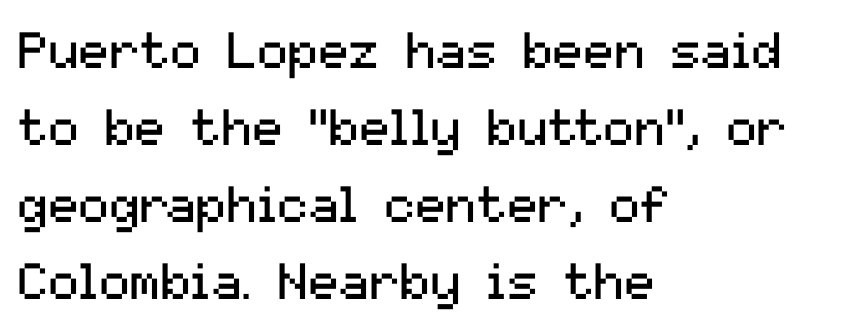
The image shows 51 px regular-weight sans-serif type, upright; set left-aligned, normal line spacing (1.51x), normal letter spacing, not underlined; medium stroke contrast and a medium x-height.
